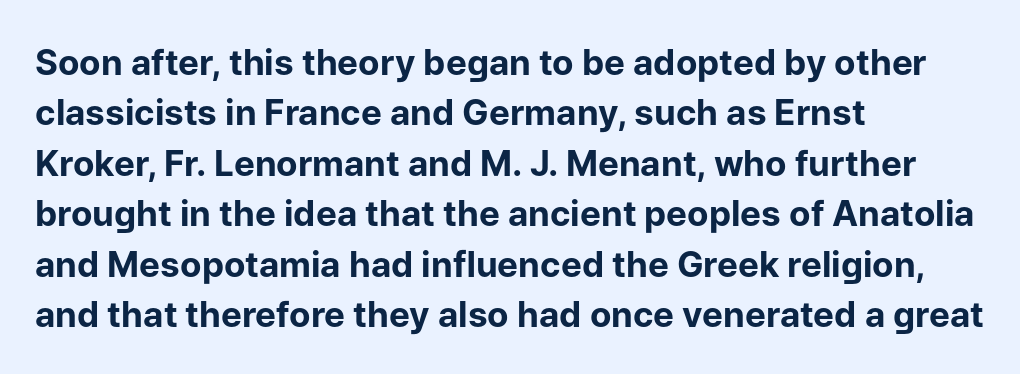
{"serif": "no", "italic": "no", "bold": "yes", "weight": "bold", "width": "normal", "stroke_contrast": "low", "x_height": "medium", "monospaced": "no", "underline": "no", "align": "left", "line_spacing": "normal", "line_spacing_ratio": 1.44, "letter_spacing": "normal", "letter_spacing_em": 0.0, "glyph_px": 35}
